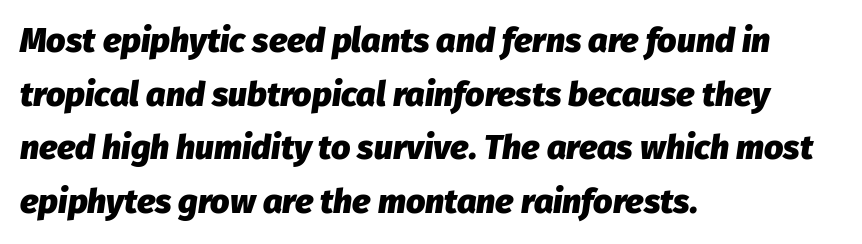
The image shows 34 px heavy type, italic (leaning right); set left-aligned, normal line spacing (1.58x), normal letter spacing, not underlined; low stroke contrast and a medium x-height.
